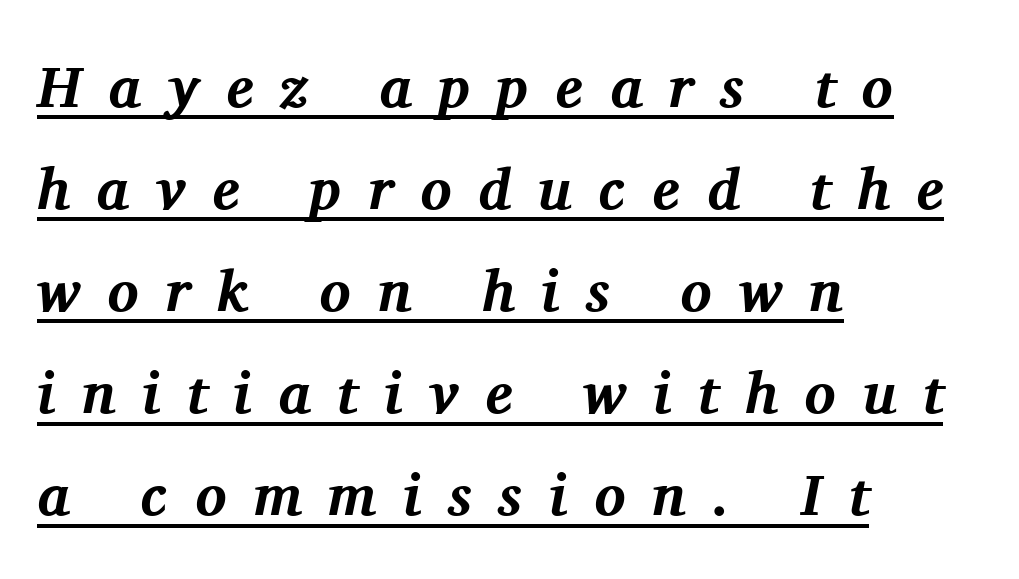
Q: Is the text bold? A: Yes.
Q: Is the text italic (slanted)? A: Yes, it leans right by about 11 degrees.
Q: Is the typeface a serif or a sans-serif typeface? A: Serif.
Q: Is the text underlined? A: Yes.
Q: How is the paragraph aligned? A: Left-aligned.
Q: Is the spacing between letters normal or unusually wide? A: Unusually wide.
Q: Width (condensed, normal, or wide)? A: Normal.
Q: Stroke contrast? A: Medium.
Q: x-height? A: Medium.
Q: Monospaced? A: No.
